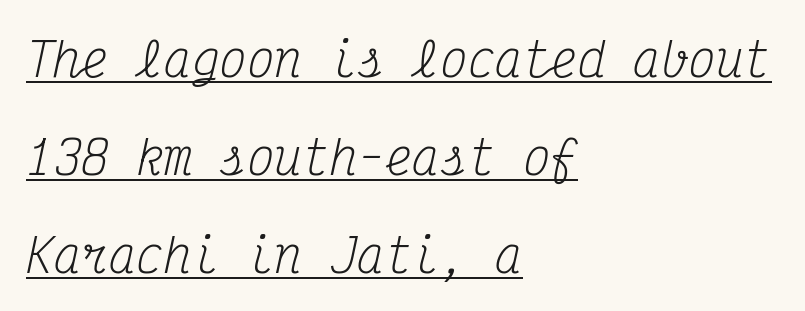
The image shows 46 px regular-weight, condensed serif type, italic (leaning right), monospaced; set left-aligned, loose line spacing (2.13x), normal letter spacing, underlined; medium stroke contrast and a medium x-height.
